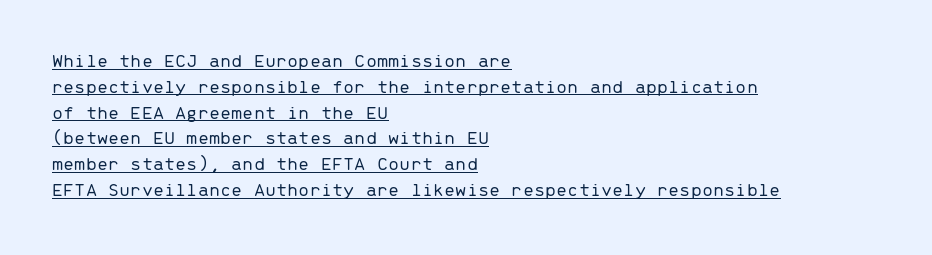
{"italic": "no", "bold": "no", "underline": "yes", "align": "left", "line_spacing": "normal", "line_spacing_ratio": 1.29, "letter_spacing": "normal", "letter_spacing_em": 0.0, "glyph_px": 20}
